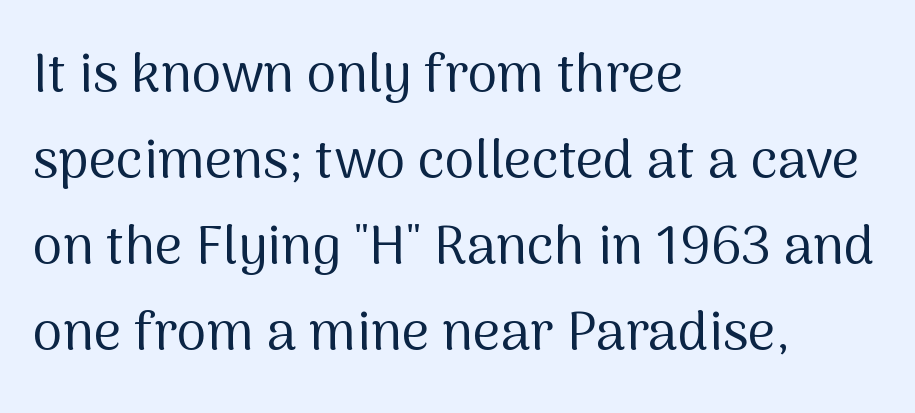
The image shows 54 px regular-weight sans-serif type, upright; set left-aligned, normal line spacing (1.59x), normal letter spacing, not underlined; medium stroke contrast and a medium x-height.
